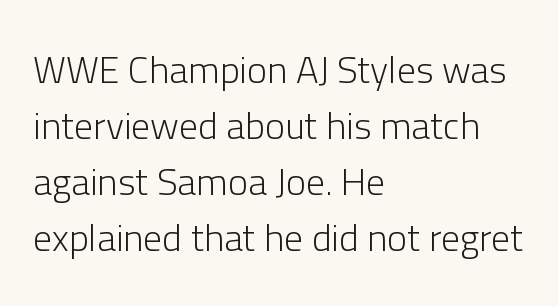
{"serif": "no", "italic": "no", "bold": "no", "weight": "light", "width": "normal", "stroke_contrast": "low", "x_height": "medium", "monospaced": "no", "underline": "no", "align": "left", "line_spacing": "normal", "line_spacing_ratio": 1.47, "letter_spacing": "normal", "letter_spacing_em": 0.0, "glyph_px": 38}
